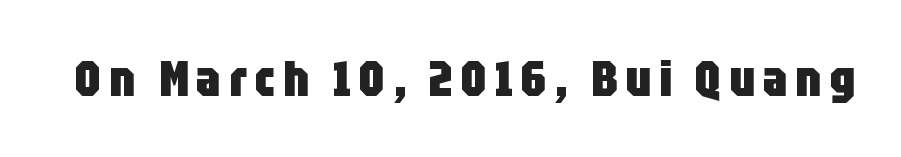
Any mark beneath the type? The region is blank. This is sans-serif lettering, the kind often seen on screens and signage. The passage shown is typed in a proportional face where columns would drift. A roman cut, with each character standing at attention. You'd pick this weight for a headline — it's a proper bold.
